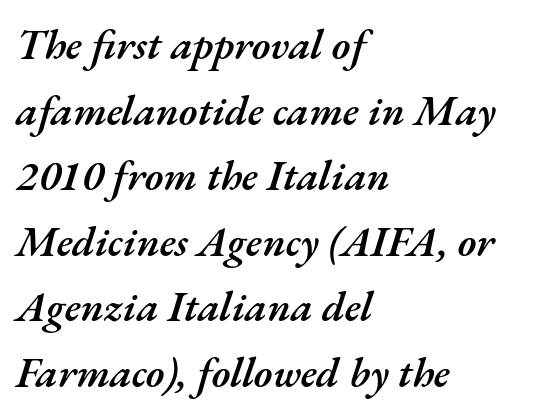
The image shows 42 px semibold type, italic (leaning right); set left-aligned, normal line spacing (1.56x), normal letter spacing, not underlined; medium stroke contrast and a small x-height.
